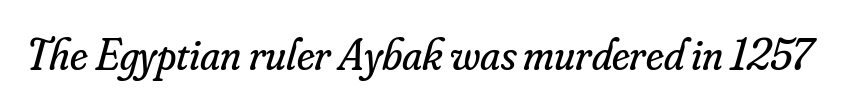
{"serif": "yes", "italic": "yes", "lean": "right", "slant_degrees": 16, "bold": "no", "weight": "regular", "width": "normal", "stroke_contrast": "low", "x_height": "small", "monospaced": "no", "underline": "no", "letter_spacing": "normal", "letter_spacing_em": 0.0, "glyph_px": 44}
